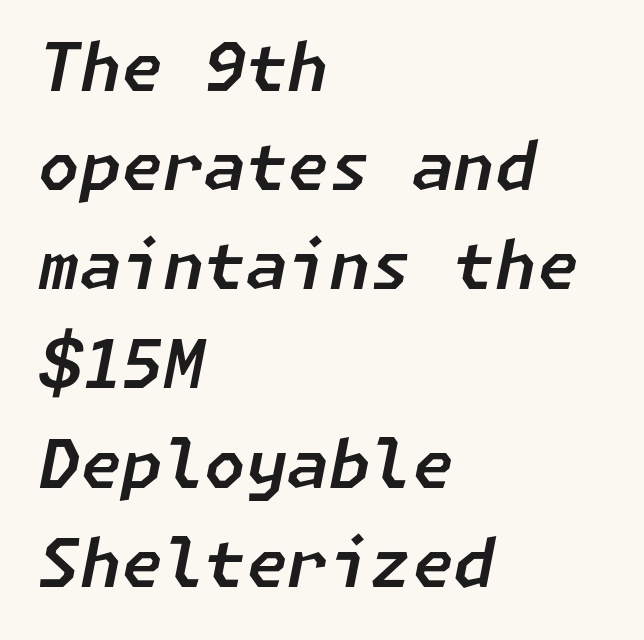
The image shows 67 px text type, italic (leaning right); set left-aligned, normal line spacing (1.48x), normal letter spacing, not underlined; low stroke contrast and a medium x-height.
